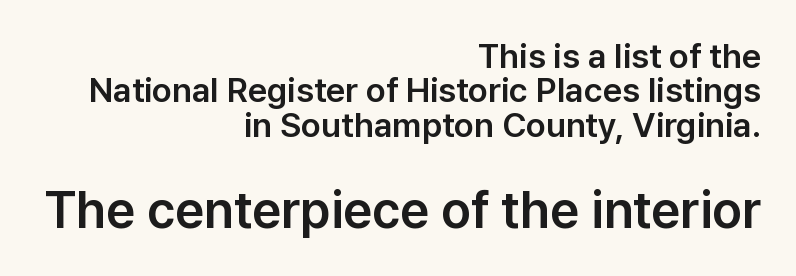
The image shows 51 px sans-serif type, upright; set right-aligned, tight line spacing (1.01x), normal letter spacing, not underlined; the second (bottom) block is 1.5x larger; low stroke contrast and a medium x-height.
